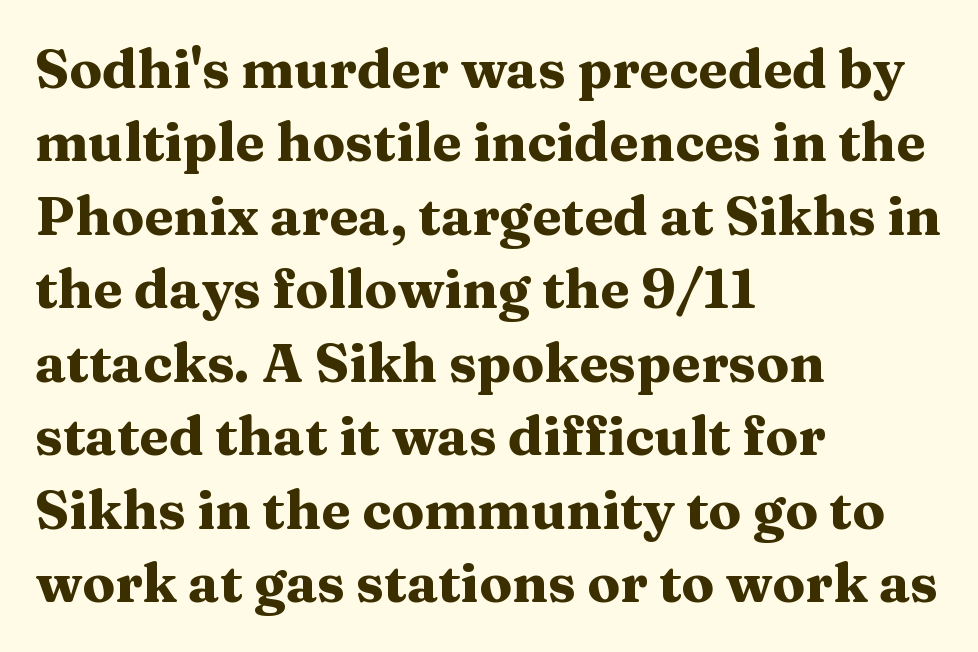
Q: Is the text bold? A: Yes.
Q: Is the text italic (slanted)? A: No, it is upright.
Q: Is the typeface a serif or a sans-serif typeface? A: Serif.
Q: Is the text underlined? A: No.
Q: How is the paragraph aligned? A: Left-aligned.
Q: Is the spacing between letters normal or unusually wide? A: Normal.
Q: Is the spacing between lines tight, normal or loose? A: Normal.
Q: Width (condensed, normal, or wide)? A: Wide.
Q: Stroke contrast? A: Medium.
Q: x-height? A: Medium.
Q: Monospaced? A: No.
